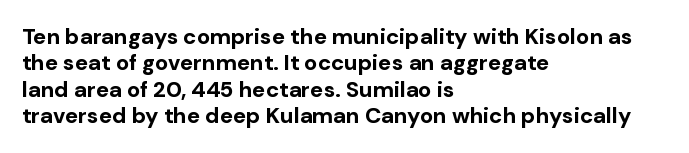
The image shows 22 px bold type, upright; set left-aligned, line spacing 1.2x, normal letter spacing, not underlined.
